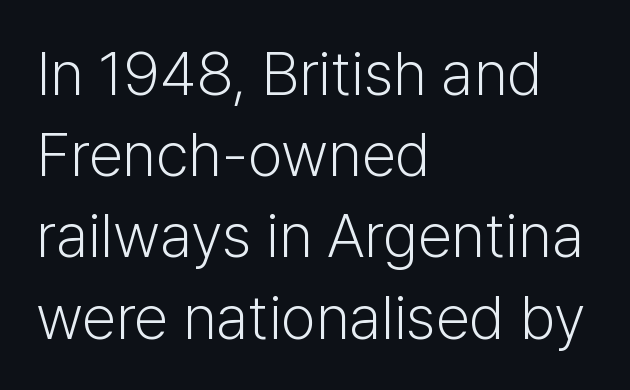
Beneath every word, the page is bare. These lines are rendered in a variable-pitch font. In terms of posture, this sample is upright. The letters sit at their default tracking, neither squeezed nor spread. Weight: in the light-to-regular range. Casual observation: everything's shoved over to the left.
